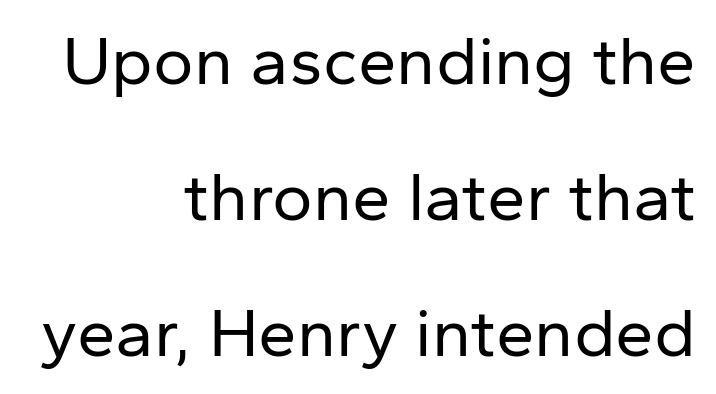
The image shows 69 px regular-weight sans-serif type, upright; set right-aligned, loose line spacing (1.97x), normal letter spacing, not underlined; low stroke contrast and a medium x-height.
